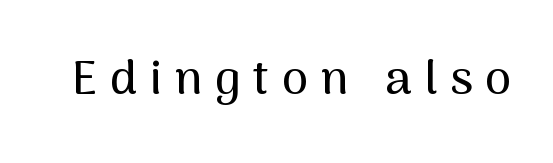
{"serif": "no", "italic": "no", "width": "normal", "stroke_contrast": "medium", "x_height": "medium", "monospaced": "no", "underline": "no", "letter_spacing": "wide", "letter_spacing_em": 0.26, "glyph_px": 48}
